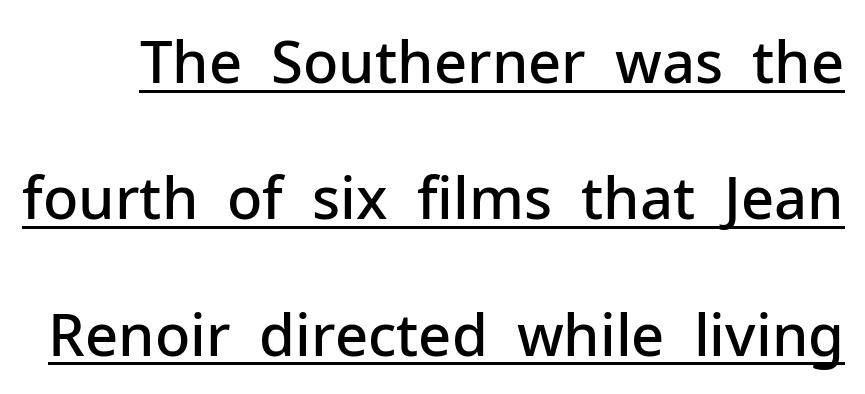
The image shows 58 px semibold sans-serif type, upright; set loose line spacing (2.35x), normal letter spacing, underlined; low stroke contrast and a medium x-height.
